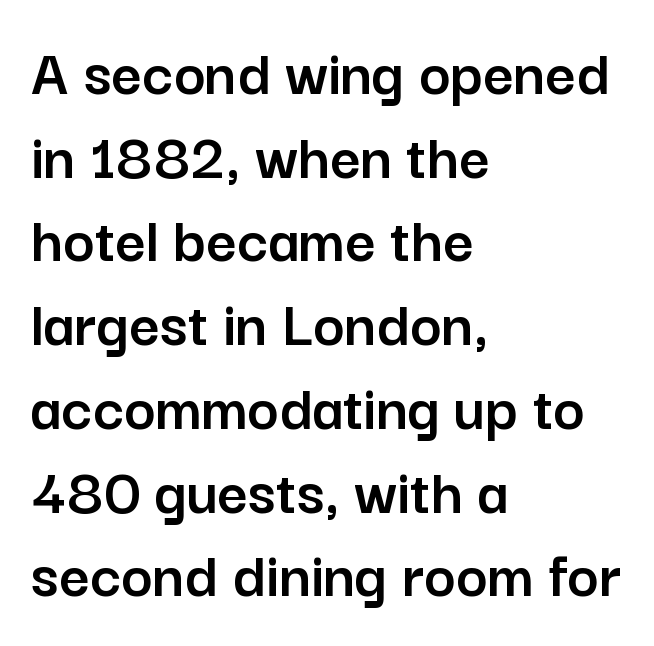
The image shows 67 px sans-serif type, upright; set left-aligned, normal line spacing (1.25x), normal letter spacing, not underlined; low stroke contrast and a medium x-height.
